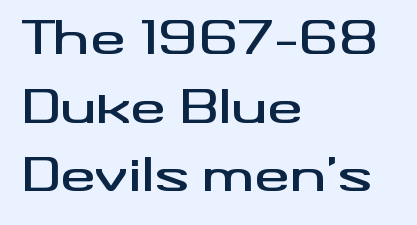
A roman cut, with each character standing at attention. How are the letters spaced? Ordinarily, with no added tracking. Does the copy run flush right? No — it runs flush left. Examine the stroke ends and you'll find no serifs. Is this a fixed-width face? No — the glyphs have proportional, varying widths. Vertical spacing — default.
